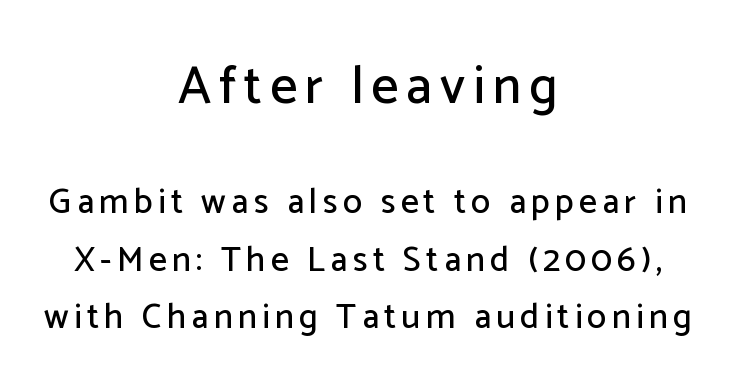
The image shows 53 px sans-serif type, upright; set centered, normal line spacing (1.65x), not underlined; the first (top) block is 1.51x larger; low stroke contrast and a medium x-height.
